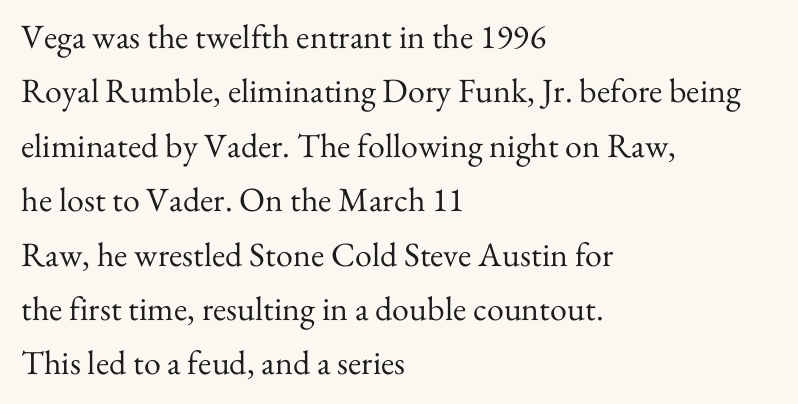
Q: Is the text bold? A: No.
Q: Is the text italic (slanted)? A: No, it is upright.
Q: Is the typeface a serif or a sans-serif typeface? A: Serif.
Q: Is the text underlined? A: No.
Q: How is the paragraph aligned? A: Left-aligned.
Q: Is the spacing between letters normal or unusually wide? A: Normal.
Q: Is the spacing between lines tight, normal or loose? A: Normal.
Q: Width (condensed, normal, or wide)? A: Normal.
Q: Stroke contrast? A: Medium.
Q: x-height? A: Small.
Q: Monospaced? A: No.
